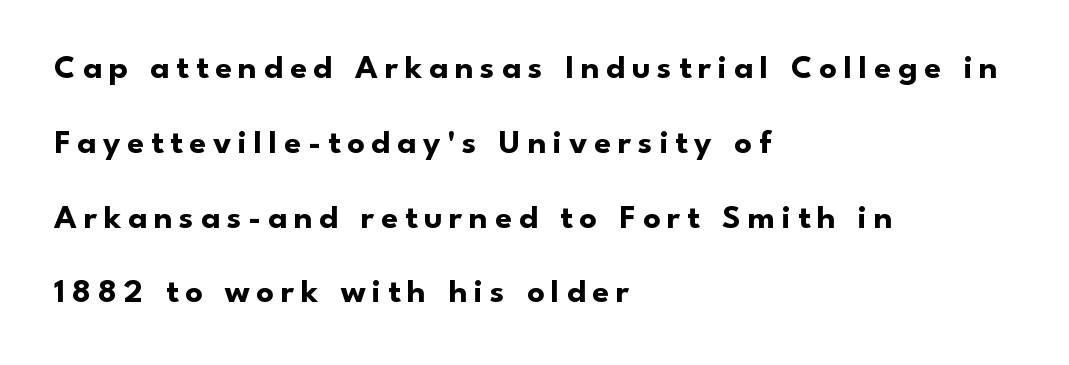
Q: Is the text bold? A: Yes.
Q: Is the text italic (slanted)? A: No, it is upright.
Q: Is the typeface a serif or a sans-serif typeface? A: Sans-serif.
Q: Is the text underlined? A: No.
Q: How is the paragraph aligned? A: Left-aligned.
Q: Is the spacing between letters normal or unusually wide? A: Unusually wide.
Q: Is the spacing between lines tight, normal or loose? A: Loose.
Q: Width (condensed, normal, or wide)? A: Normal.
Q: Stroke contrast? A: Low.
Q: x-height? A: Small.
Q: Monospaced? A: No.
